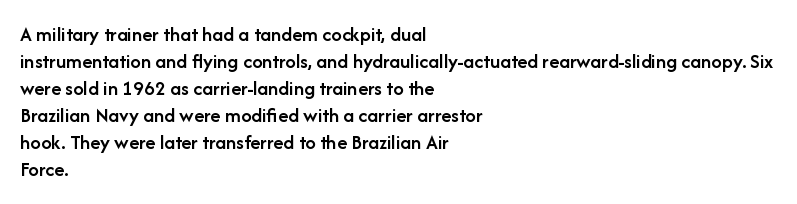
{"italic": "no", "bold": "semi", "underline": "no", "align": "left", "line_spacing": "normal", "line_spacing_ratio": 1.29, "letter_spacing": "normal", "letter_spacing_em": 0.0, "glyph_px": 21}
